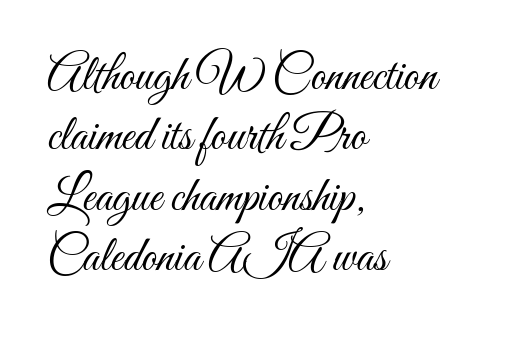
Stems here are at most as thick as an everyday book face. Each letter keeps its own natural width here, so spacing adapts to shape. The typesetter chose a ragged-right arrangement here. Nobody drew a line under any word here.
